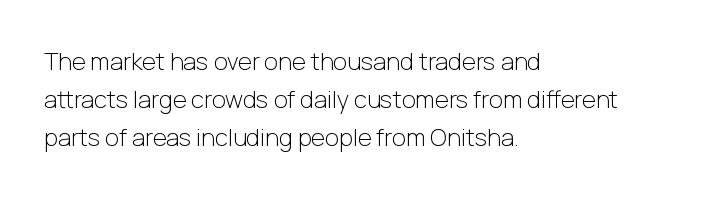
The image shows 24 px text type, upright; set left-aligned, normal line spacing (1.58x), normal letter spacing, not underlined.
